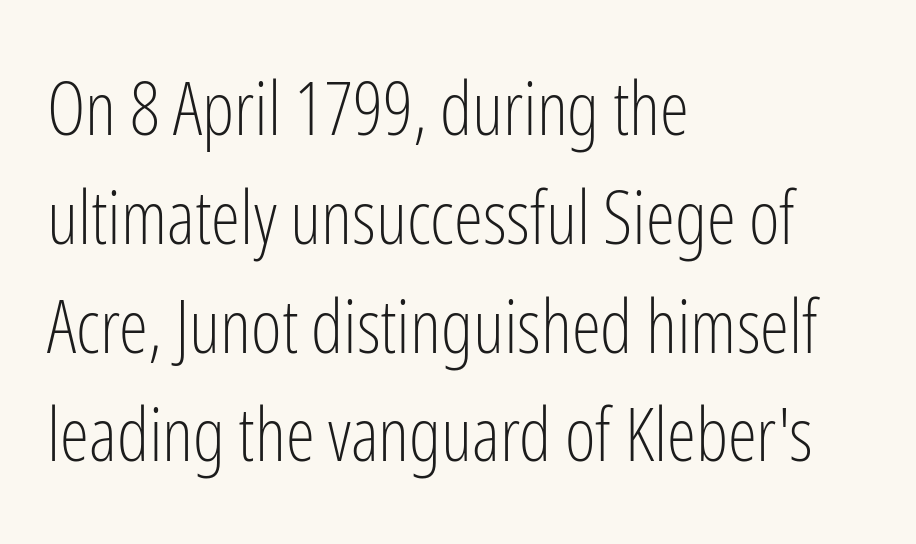
{"serif": "no", "italic": "no", "bold": "no", "weight": "light", "width": "condensed", "stroke_contrast": "low", "x_height": "medium", "monospaced": "no", "underline": "no", "align": "left", "line_spacing": "normal", "line_spacing_ratio": 1.47, "letter_spacing": "normal", "letter_spacing_em": 0.0, "glyph_px": 74}
